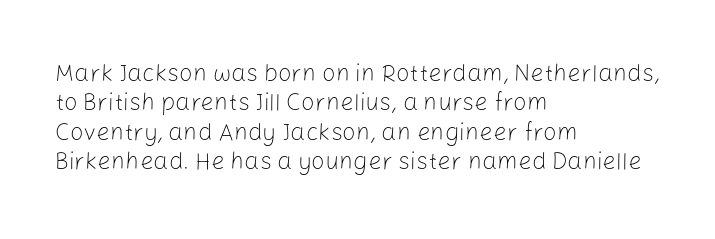
The image shows 24 px text type, upright; set left-aligned, line spacing 1.22x, normal letter spacing, not underlined.
